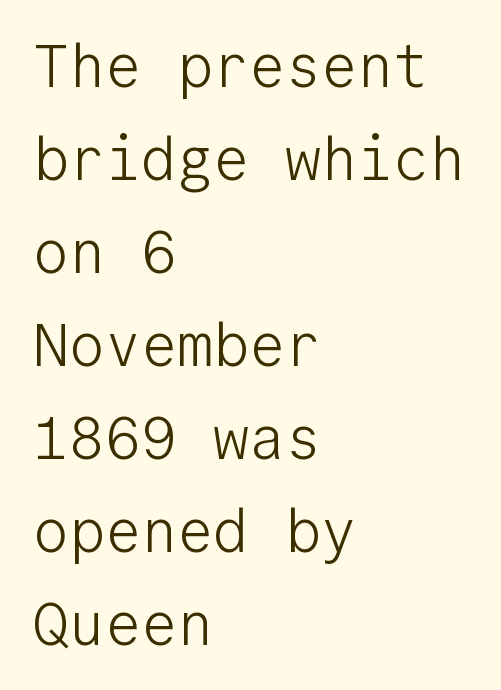
The image shows 60 px light sans-serif type, upright, monospaced; set left-aligned, normal line spacing (1.55x), normal letter spacing, not underlined; low stroke contrast and a medium x-height.
